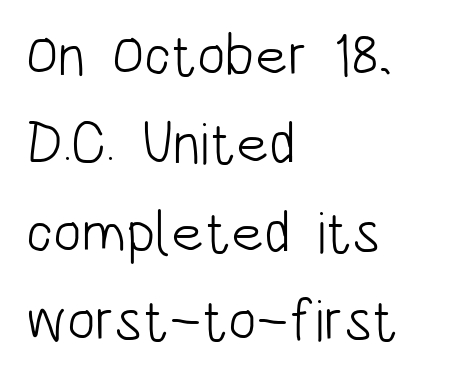
Q: Is the text bold? A: No.
Q: Is the text italic (slanted)? A: No, it is upright.
Q: Is the typeface a serif or a sans-serif typeface? A: Sans-serif.
Q: Is the text underlined? A: No.
Q: How is the paragraph aligned? A: Left-aligned.
Q: Is the spacing between letters normal or unusually wide? A: Normal.
Q: Is the spacing between lines tight, normal or loose? A: Normal.
Q: Width (condensed, normal, or wide)? A: Condensed.
Q: Stroke contrast? A: Low.
Q: x-height? A: Large.
Q: Monospaced? A: No.
